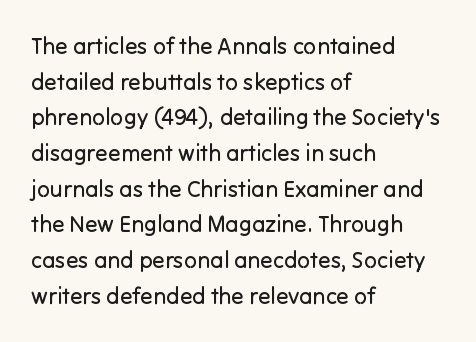
The image shows 23 px text type, upright; set left-aligned, normal line spacing (1.55x), normal letter spacing, not underlined.
